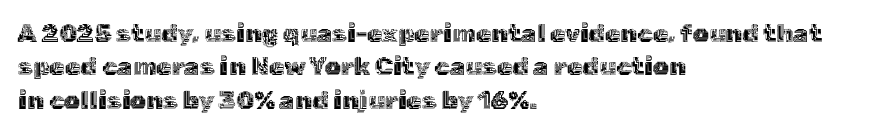
Students, observe: this is what conventionally led text looks like. Observe the ordinary spacing: letters are neighbours, not strangers. Designer's note — italics off, roman on. The specimen omits any rule beneath the text block's lines.
